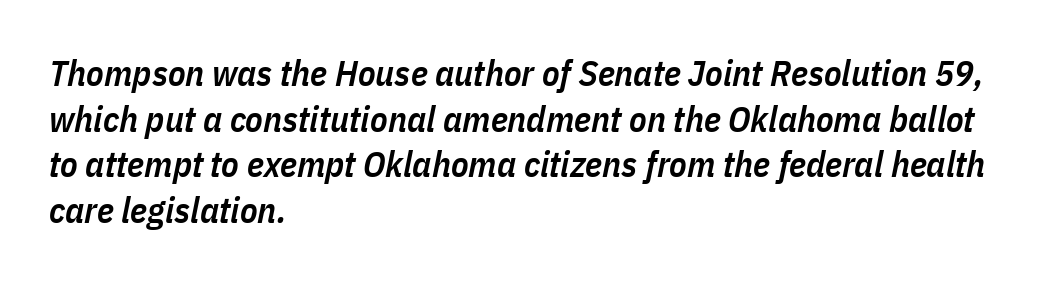
Q: Is the text bold? A: Semi-bold.
Q: Is the text italic (slanted)? A: Yes, it leans right by about 11 degrees.
Q: Is the text underlined? A: No.
Q: How is the paragraph aligned? A: Left-aligned.
Q: Is the spacing between letters normal or unusually wide? A: Normal.
Q: Is the spacing between lines tight, normal or loose? A: Normal.
Q: Width (condensed, normal, or wide)? A: Condensed.
Q: Stroke contrast? A: Low.
Q: x-height? A: Medium.
Q: Monospaced? A: No.
